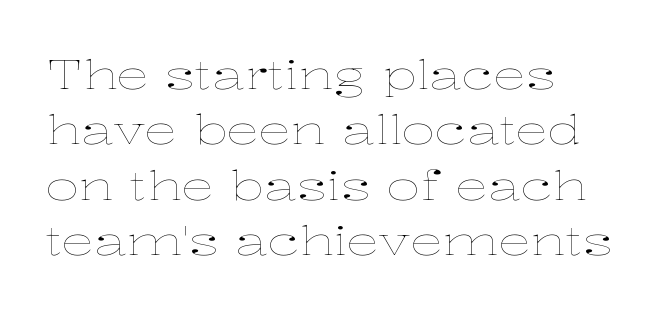
The words here are not underlined. No chunkiness to these letters — they're not bold. Think of a printed novel: that variable character pitch is what you see here. Nope, not italic — everything's standing straight. No extra tracking has been applied to these lines.
